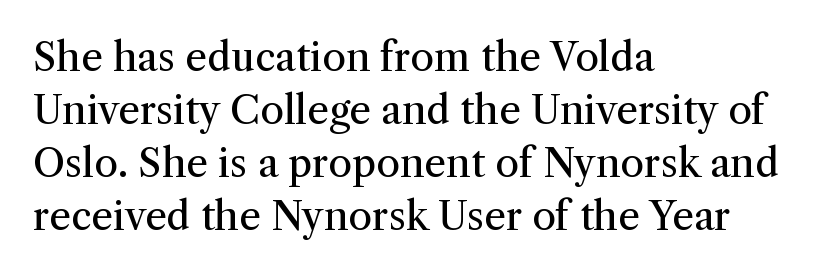
The image shows 39 px regular-weight serif type, upright; set left-aligned, normal line spacing (1.36x), normal letter spacing, not underlined; medium stroke contrast and a medium x-height.
